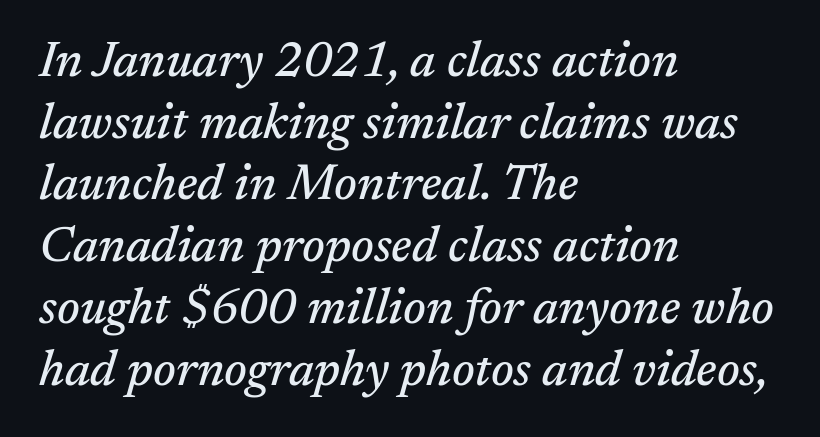
In CSS terms this would be text-align: left. Just letters on the line, the space beneath them empty. This sample has the flowing, uneven cadence of proportional lettering. Vertically, the passage feels balanced, rows spaced as you'd expect. The gaps between neighbouring characters are ordinary and unremarkable.
